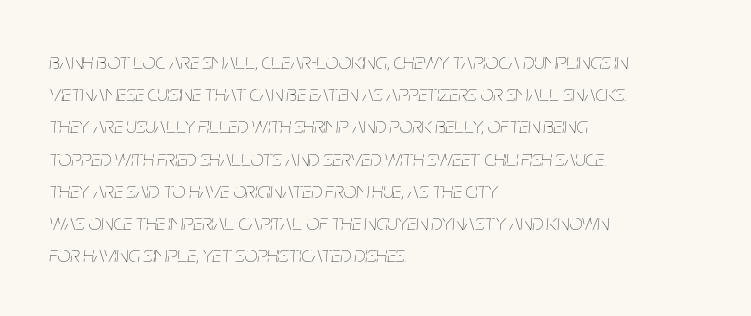
Tracking here is standard; glyphs follow each other at the usual distance. Nobody drew a line under any word here. This sample keeps an unexceptional amount of space between lines. No extra ink here — the face is not bold. In terms of posture, this sample is oblique.
